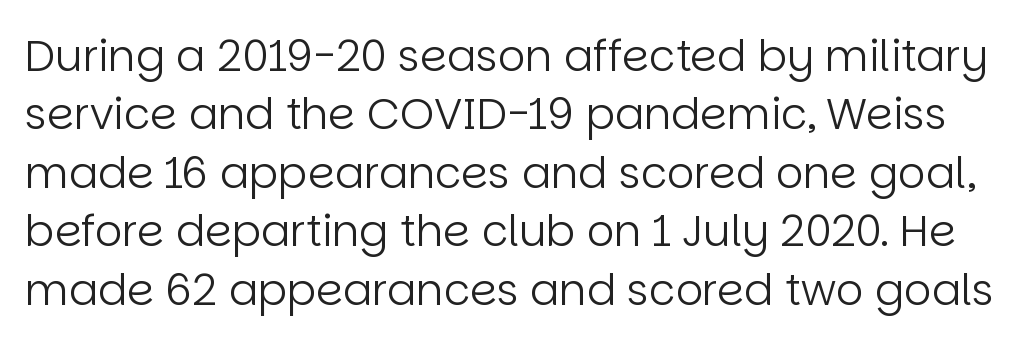
Is this a fixed-width face? No — the glyphs have proportional, varying widths. A light-to-regular cut is what we see here. The zone under the glyphs is completely vacant. Upright lettering throughout.
